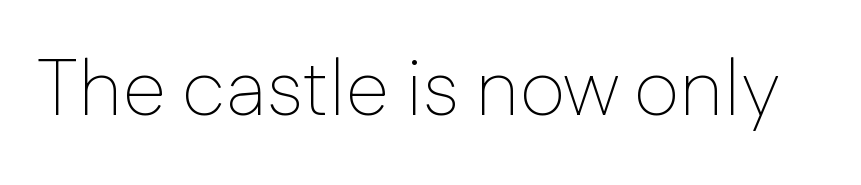
{"serif": "no", "italic": "no", "bold": "no", "weight": "thin", "width": "normal", "stroke_contrast": "low", "x_height": "medium", "monospaced": "no", "underline": "no", "letter_spacing": "normal", "letter_spacing_em": 0.0, "glyph_px": 79}
